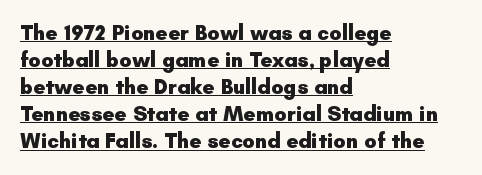
The image shows 21 px bold type, upright; set left-aligned, normal line spacing (1.29x), normal letter spacing, underlined.
